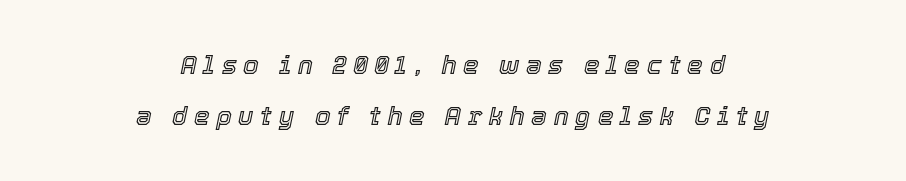
Q: Is the text italic (slanted)? A: Yes, it leans right by about 12 degrees.
Q: Is the text underlined? A: No.
Q: How is the paragraph aligned? A: Centered.
Q: Is the spacing between letters normal or unusually wide? A: Unusually wide.
Q: Is the spacing between lines tight, normal or loose? A: Loose.
